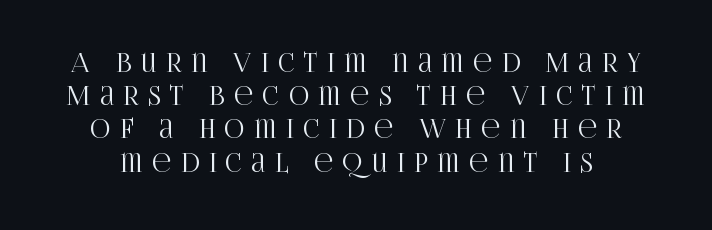
Letters rest on an invisible, unmarked baseline. One glance says typical: line gaps are just what's usual. Students, note that the glyphs here are deliberately spaced far apart. When letters stand straight like this, we call the style roman or upright.
